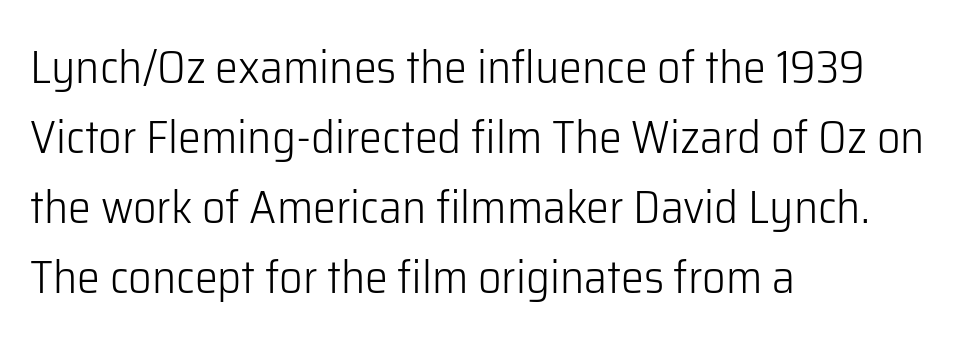
{"serif": "no", "italic": "no", "bold": "no", "weight": "light", "width": "normal", "stroke_contrast": "low", "x_height": "medium", "monospaced": "no", "underline": "no", "align": "left", "line_spacing": "normal", "line_spacing_ratio": 1.52, "letter_spacing": "normal", "letter_spacing_em": 0.0, "glyph_px": 46}
